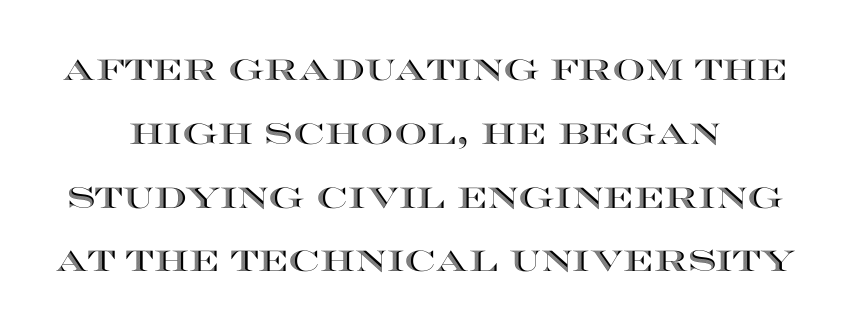
Q: Is the text italic (slanted)? A: No, it is upright.
Q: Is the text underlined? A: No.
Q: Is the spacing between letters normal or unusually wide? A: Normal.
Q: Is the spacing between lines tight, normal or loose? A: Loose.
Q: Width (condensed, normal, or wide)? A: Wide.
Q: x-height? A: Large.
Q: Monospaced? A: No.
